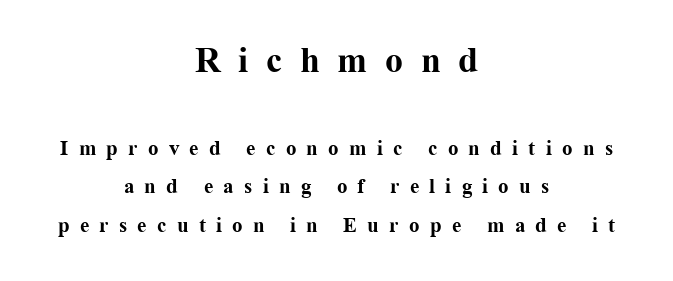
Nobody drew a line under any word here. The letters stand upright; this is a roman face. Glyph-to-glyph distance is far greater than everyday printed text. Caption: multi-line text, centered on the measure. This sample has the flowing, uneven cadence of proportional lettering.
